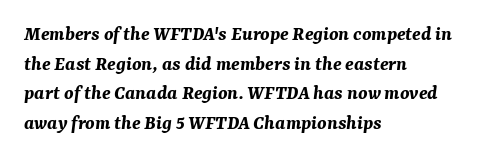
Q: Is the text bold? A: Yes.
Q: Is the text italic (slanted)? A: Yes, it leans right by about 7 degrees.
Q: Is the text underlined? A: No.
Q: How is the paragraph aligned? A: Left-aligned.
Q: Is the spacing between letters normal or unusually wide? A: Normal.
Q: Is the spacing between lines tight, normal or loose? A: Normal.
